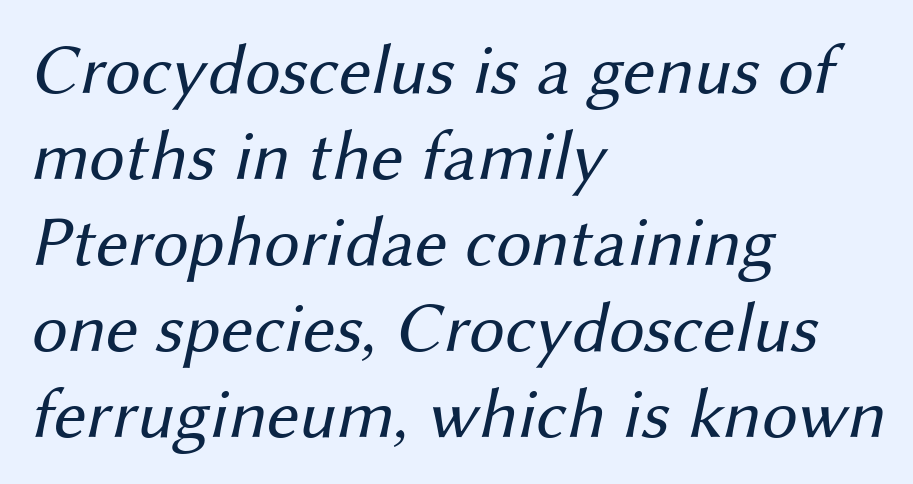
{"serif": "no", "bold": "no", "weight": "regular", "width": "normal", "stroke_contrast": "medium", "x_height": "medium", "monospaced": "no", "underline": "no", "align": "left", "line_spacing_ratio": 1.21, "letter_spacing": "normal", "letter_spacing_em": 0.0, "glyph_px": 71}
